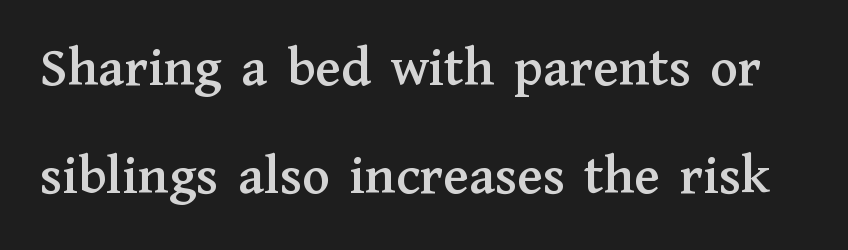
The image shows 57 px serif type, upright; set loose line spacing (1.9x), normal letter spacing, not underlined; medium stroke contrast and a medium x-height.
